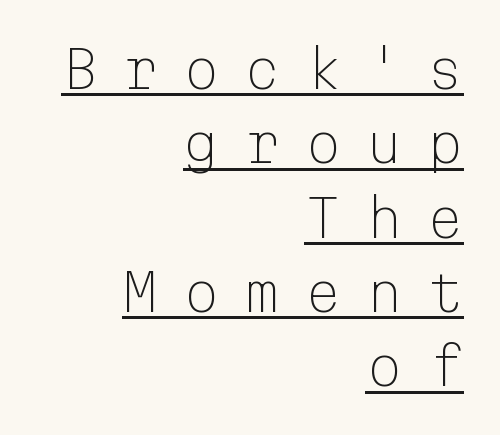
{"serif": "no", "italic": "no", "bold": "no", "weight": "light", "width": "normal", "stroke_contrast": "low", "x_height": "medium", "monospaced": "yes", "underline": "yes", "align": "right", "line_spacing": "normal", "line_spacing_ratio": 1.43, "letter_spacing": "wide", "letter_spacing_em": 0.47, "glyph_px": 52}
